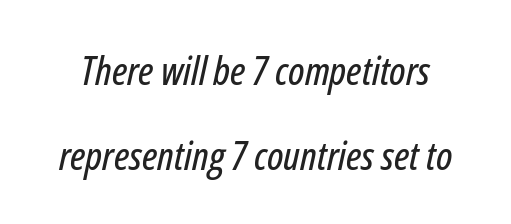
Q: Is the text italic (slanted)? A: Yes, it leans right by about 12 degrees.
Q: Is the text underlined? A: No.
Q: Is the spacing between letters normal or unusually wide? A: Normal.
Q: Is the spacing between lines tight, normal or loose? A: Loose.
Q: Width (condensed, normal, or wide)? A: Condensed.
Q: Stroke contrast? A: Low.
Q: x-height? A: Medium.
Q: Monospaced? A: No.
